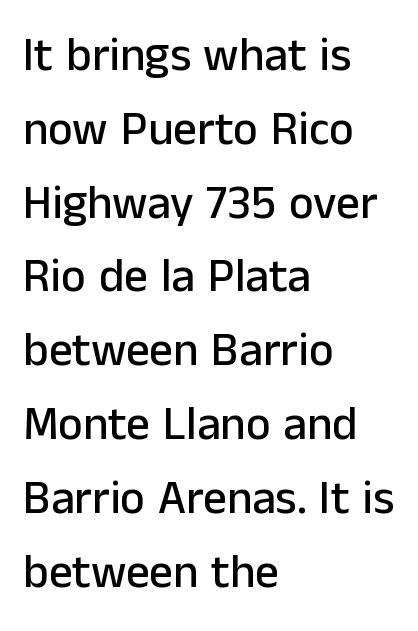
{"serif": "no", "italic": "no", "width": "normal", "stroke_contrast": "low", "x_height": "medium", "monospaced": "no", "underline": "no", "align": "left", "line_spacing": "normal", "line_spacing_ratio": 1.57, "letter_spacing": "normal", "letter_spacing_em": 0.0, "glyph_px": 47}
